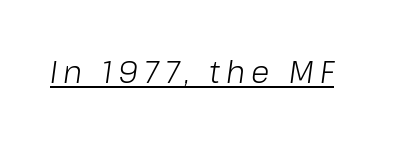
The glyphs are accompanied by a horizontal stroke just below them. Unbolded letterforms with no extra heft. Proportional: the letters do not fall into vertical columns. Observe the lean: these are italic letterforms. Between one letter and the next there's a generous, obvious gap.
